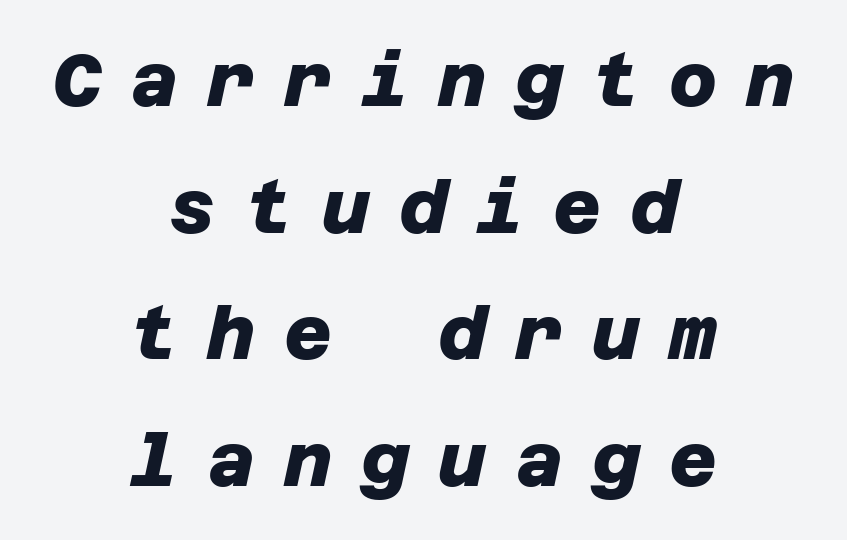
{"serif": "no", "bold": "yes", "weight": "heavy", "width": "normal", "stroke_contrast": "low", "x_height": "large", "underline": "no", "align": "center", "line_spacing_ratio": 1.71, "letter_spacing": "wide", "letter_spacing_em": 0.39, "glyph_px": 74}
